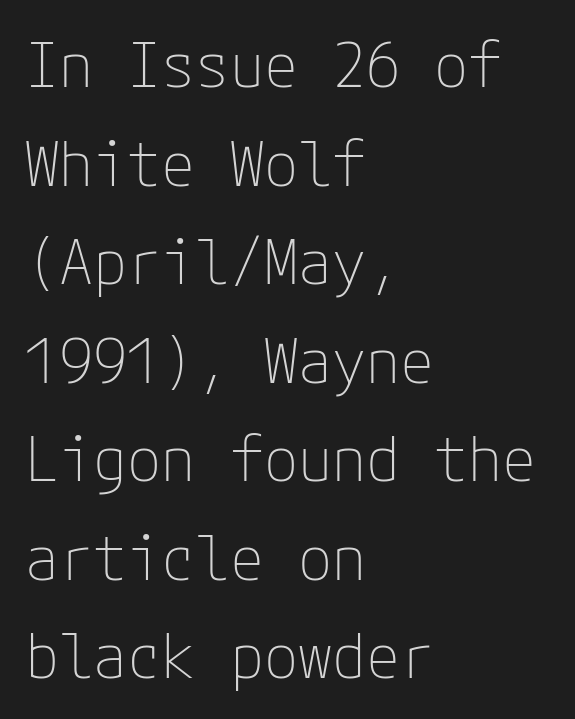
Q: Is the text bold? A: No.
Q: Is the text italic (slanted)? A: No, it is upright.
Q: Is the typeface a serif or a sans-serif typeface? A: Sans-serif.
Q: Is the text underlined? A: No.
Q: How is the paragraph aligned? A: Left-aligned.
Q: Is the spacing between letters normal or unusually wide? A: Normal.
Q: Is the spacing between lines tight, normal or loose? A: Normal.
Q: Width (condensed, normal, or wide)? A: Normal.
Q: Stroke contrast? A: Low.
Q: x-height? A: Medium.
